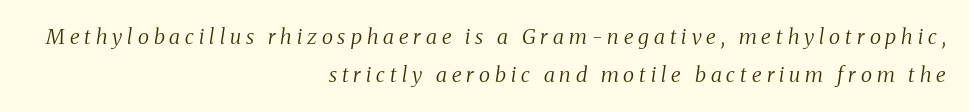
Type without underlining. If you drew a ruler down the right edge, every line would touch it. The font's italic variant was chosen for this text. Short note: letters widely spaced. The font is comparable to plain body text, perhaps lighter.
